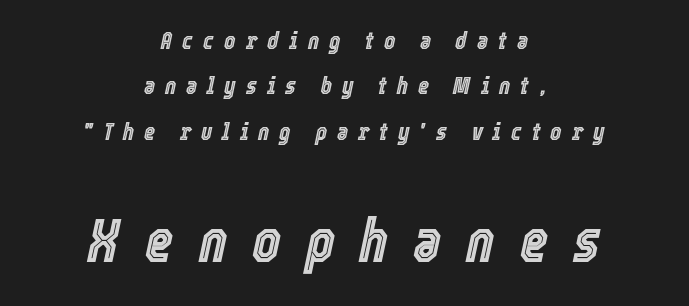
{"italic": "yes", "lean": "right", "slant_degrees": 12, "width": "condensed", "x_height": "medium", "monospaced": "no", "underline": "no", "align": "center", "line_spacing_ratio": 1.89, "letter_spacing": "wide", "letter_spacing_em": 0.41, "larger_block": "second", "size_ratio": 2.54, "glyph_px": 61}
